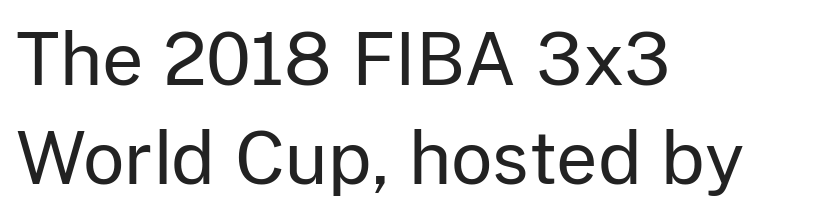
Q: Is the text bold? A: No.
Q: Is the text italic (slanted)? A: No, it is upright.
Q: Is the typeface a serif or a sans-serif typeface? A: Sans-serif.
Q: Is the text underlined? A: No.
Q: How is the paragraph aligned? A: Left-aligned.
Q: Is the spacing between letters normal or unusually wide? A: Normal.
Q: Is the spacing between lines tight, normal or loose? A: Normal.
Q: Width (condensed, normal, or wide)? A: Normal.
Q: Stroke contrast? A: Low.
Q: x-height? A: Medium.
Q: Monospaced? A: No.
